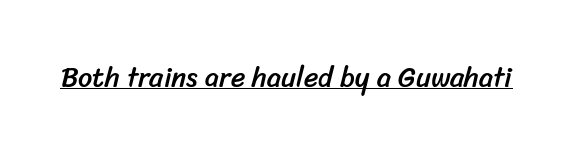
{"serif": "no", "width": "normal", "stroke_contrast": "low", "x_height": "medium", "monospaced": "no", "underline": "yes", "letter_spacing": "normal", "letter_spacing_em": 0.0, "glyph_px": 28}
